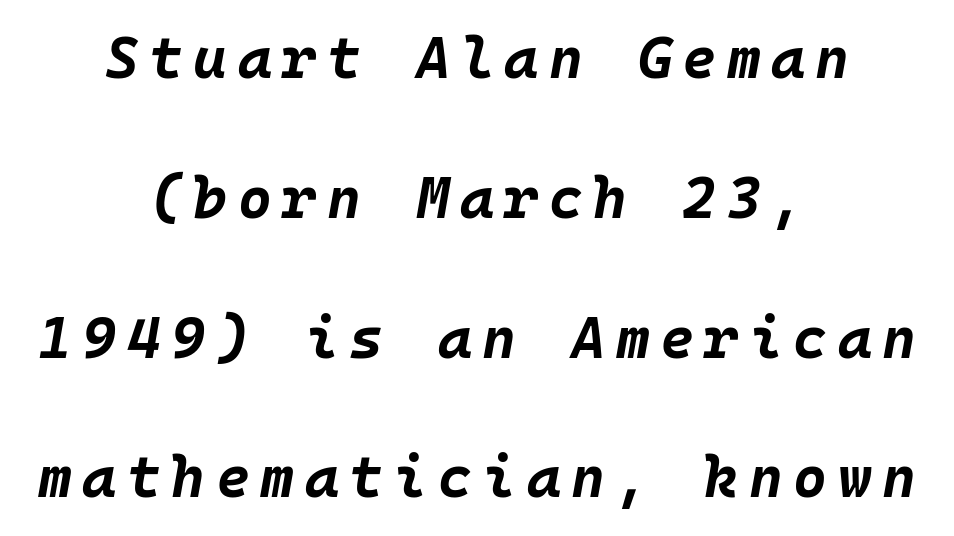
{"italic": "yes", "lean": "right", "slant_degrees": 10, "bold": "yes", "weight": "bold", "width": "normal", "stroke_contrast": "low", "x_height": "large", "monospaced": "yes", "underline": "no", "align": "center", "line_spacing": "loose", "line_spacing_ratio": 2.41, "glyph_px": 58}
